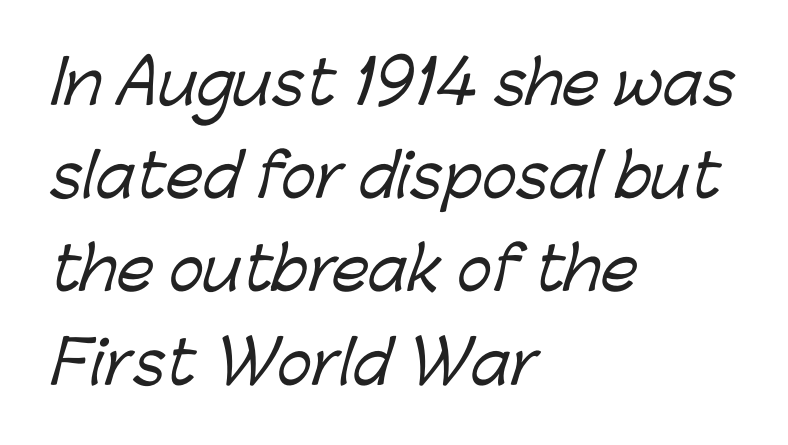
Q: Is the typeface a serif or a sans-serif typeface? A: Sans-serif.
Q: Is the text underlined? A: No.
Q: How is the paragraph aligned? A: Left-aligned.
Q: Is the spacing between letters normal or unusually wide? A: Normal.
Q: Is the spacing between lines tight, normal or loose? A: Normal.
Q: Width (condensed, normal, or wide)? A: Normal.
Q: Stroke contrast? A: Low.
Q: x-height? A: Medium.
Q: Monospaced? A: No.
